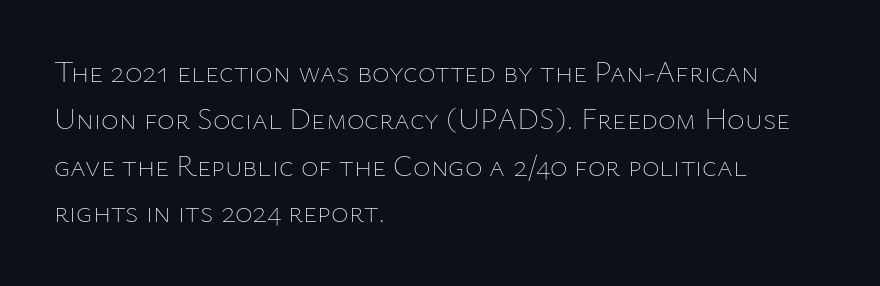
The image shows 30 px thin type, upright; set left-aligned, normal line spacing (1.56x), normal letter spacing, not underlined; low stroke contrast and a medium x-height.
